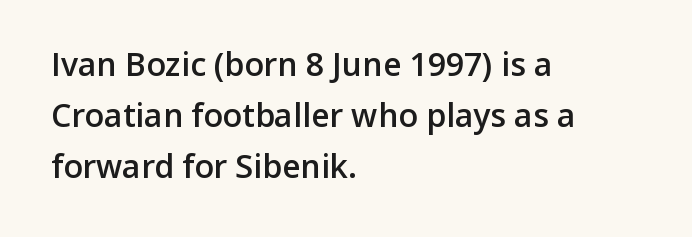
Q: Is the text bold? A: Semi-bold.
Q: Is the text italic (slanted)? A: No, it is upright.
Q: Is the typeface a serif or a sans-serif typeface? A: Sans-serif.
Q: Is the text underlined? A: No.
Q: How is the paragraph aligned? A: Left-aligned.
Q: Is the spacing between letters normal or unusually wide? A: Normal.
Q: Is the spacing between lines tight, normal or loose? A: Normal.
Q: Width (condensed, normal, or wide)? A: Normal.
Q: Stroke contrast? A: Low.
Q: x-height? A: Medium.
Q: Monospaced? A: No.
